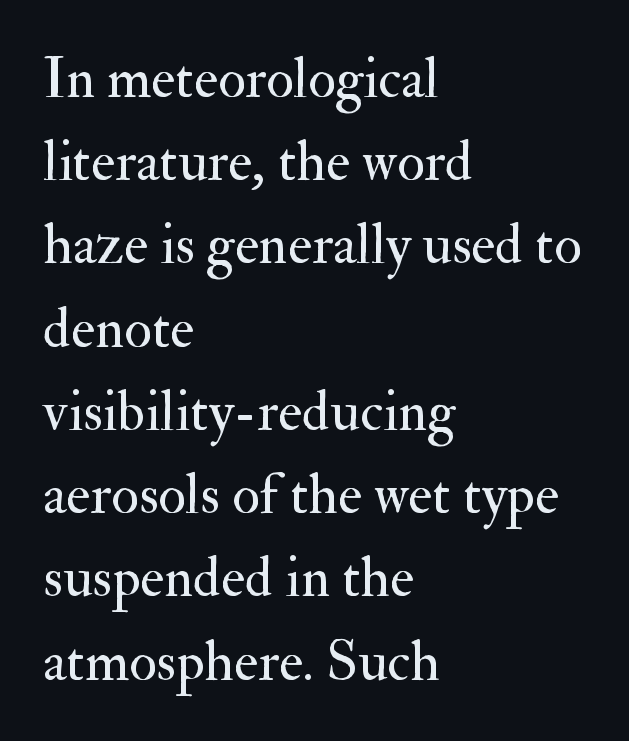
{"serif": "yes", "italic": "no", "bold": "no", "weight": "regular", "width": "normal", "stroke_contrast": "medium", "x_height": "small", "monospaced": "no", "underline": "no", "align": "left", "line_spacing": "normal", "line_spacing_ratio": 1.46, "letter_spacing": "normal", "letter_spacing_em": 0.0, "glyph_px": 57}
